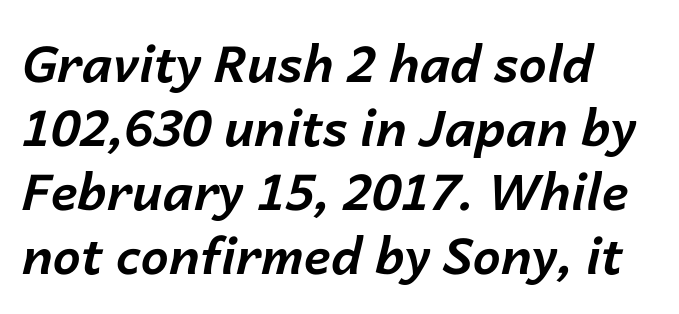
The image shows 50 px bold type, italic (leaning right); set left-aligned, normal line spacing (1.28x), normal letter spacing, not underlined; low stroke contrast and a medium x-height.
